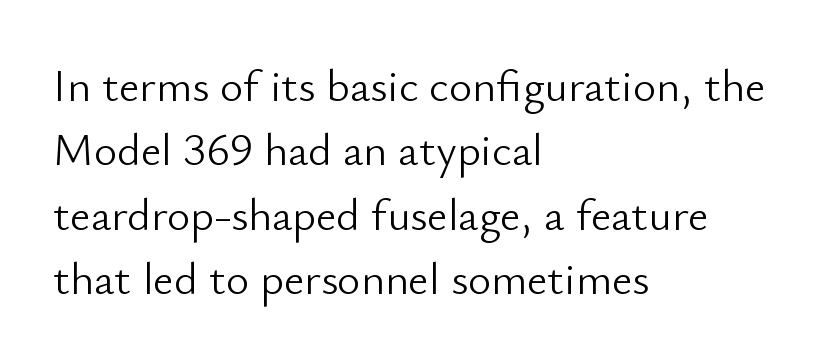
The image shows 45 px light sans-serif type, upright; set left-aligned, normal line spacing (1.43x), normal letter spacing, not underlined; low stroke contrast and a small x-height.
